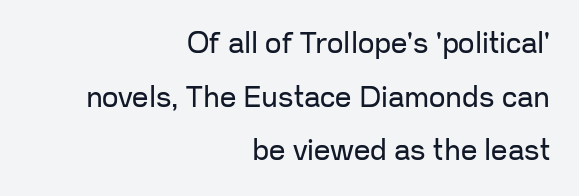
Q: Is the text bold? A: No.
Q: Is the text italic (slanted)? A: No, it is upright.
Q: Is the typeface a serif or a sans-serif typeface? A: Sans-serif.
Q: Is the text underlined? A: No.
Q: How is the paragraph aligned? A: Right-aligned.
Q: Is the spacing between letters normal or unusually wide? A: Normal.
Q: Width (condensed, normal, or wide)? A: Normal.
Q: Stroke contrast? A: Low.
Q: x-height? A: Medium.
Q: Monospaced? A: No.
